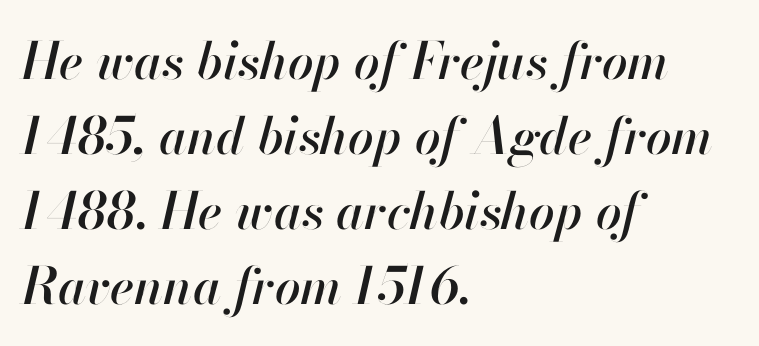
{"italic": "yes", "lean": "right", "slant_degrees": 13, "width": "normal", "stroke_contrast": "high", "x_height": "small", "monospaced": "no", "underline": "no", "align": "left", "line_spacing": "normal", "line_spacing_ratio": 1.47, "letter_spacing": "normal", "letter_spacing_em": 0.0, "glyph_px": 51}
